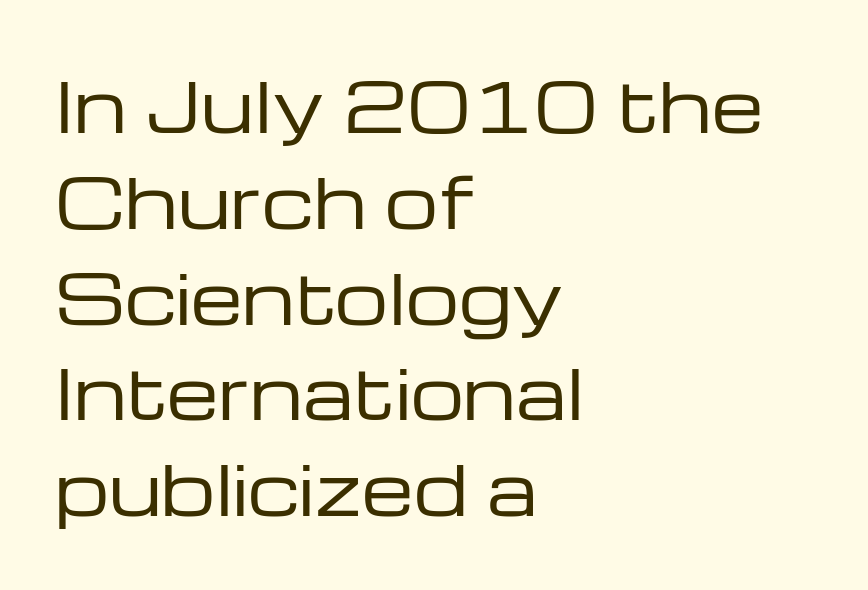
The font is comparable to plain body text, perhaps lighter. Ordinary non-slanted type is in use. Reading down the column, the eye jumps a familiar distance to each next line. Short note: letters normally spaced. The baseline area is clear. Note the varied advance widths — an 'i' is clearly narrower than an 'm'.
